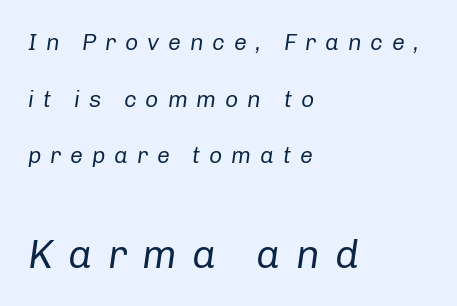
{"italic": "yes", "lean": "right", "slant_degrees": 8, "bold": "no", "weight": "regular", "width": "normal", "stroke_contrast": "low", "x_height": "medium", "monospaced": "no", "underline": "no", "align": "left", "line_spacing": "loose", "line_spacing_ratio": 2.46, "letter_spacing": "wide", "letter_spacing_em": 0.38, "larger_block": "second", "size_ratio": 1.74, "glyph_px": 40}
